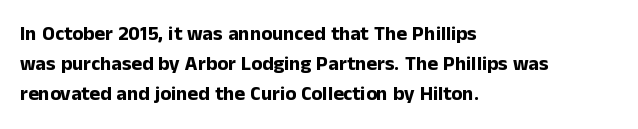
{"italic": "no", "bold": "yes", "underline": "no", "align": "left", "line_spacing": "normal", "line_spacing_ratio": 1.49, "letter_spacing": "normal", "letter_spacing_em": 0.0, "glyph_px": 20}
